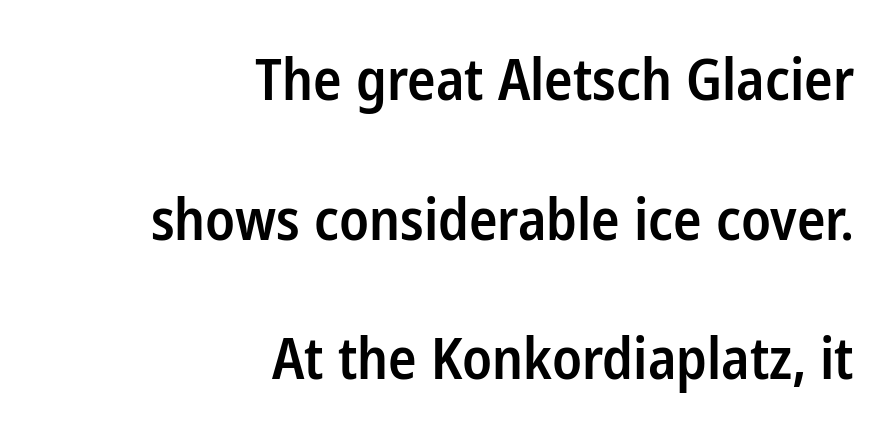
Q: Is the text bold? A: Semi-bold.
Q: Is the text italic (slanted)? A: No, it is upright.
Q: Is the typeface a serif or a sans-serif typeface? A: Sans-serif.
Q: Is the text underlined? A: No.
Q: How is the paragraph aligned? A: Right-aligned.
Q: Is the spacing between letters normal or unusually wide? A: Normal.
Q: Is the spacing between lines tight, normal or loose? A: Loose.
Q: Width (condensed, normal, or wide)? A: Condensed.
Q: Stroke contrast? A: Low.
Q: x-height? A: Medium.
Q: Monospaced? A: No.
